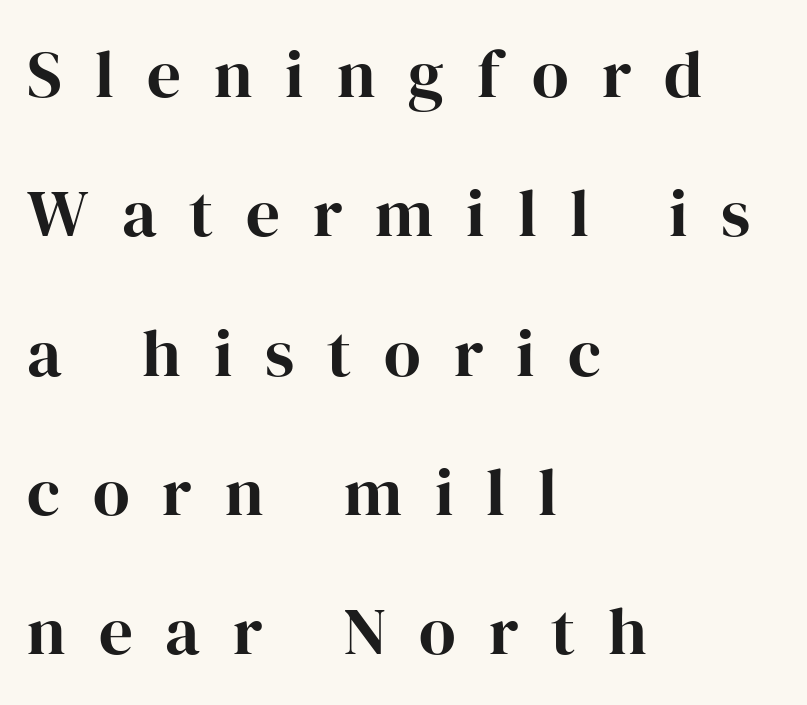
The tracking jumps out immediately: characters are airy and widely separated. On the weight axis this lands at bold, roughly 700. A great deal of white space separates one row of letters from the next. Is this a fixed-width face? No — the glyphs have proportional, varying widths. To sum up the face: it has serifs. The space directly below the letters is spotless.
